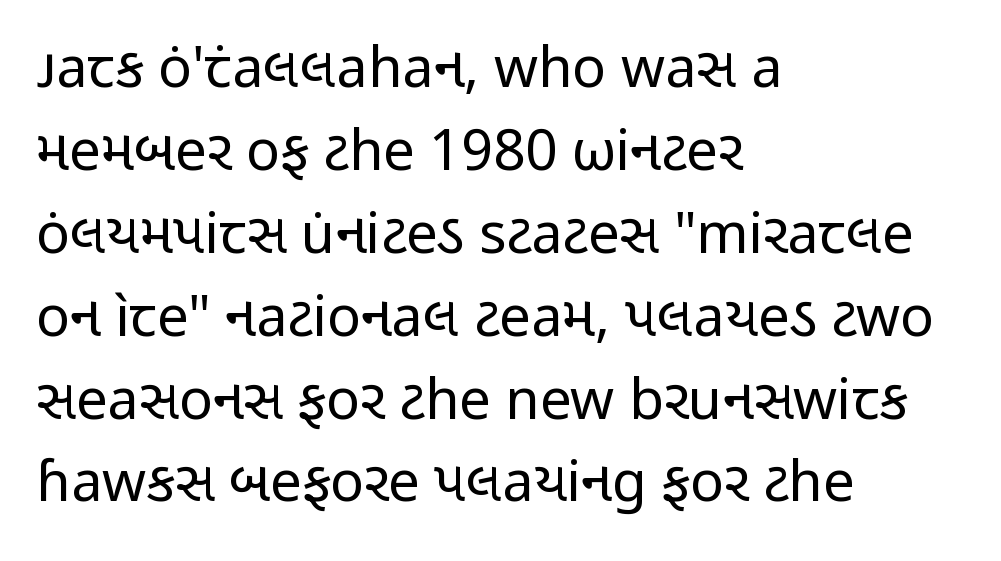
{"serif": "no", "italic": "no", "bold": "no", "weight": "regular", "width": "condensed", "stroke_contrast": "low", "x_height": "medium", "monospaced": "no", "underline": "no", "align": "left", "line_spacing": "normal", "line_spacing_ratio": 1.48, "letter_spacing": "normal", "letter_spacing_em": 0.0, "glyph_px": 56}
